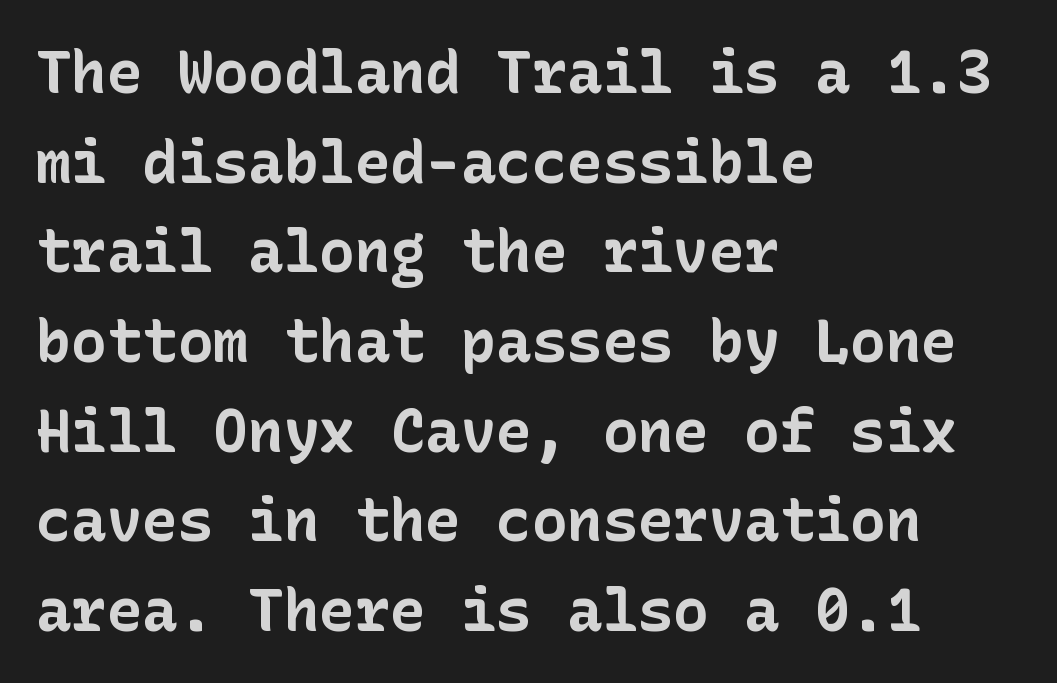
{"serif": "no", "italic": "no", "bold": "yes", "weight": "bold", "width": "normal", "stroke_contrast": "low", "x_height": "medium", "underline": "no", "align": "left", "line_spacing": "normal", "line_spacing_ratio": 1.52, "letter_spacing": "normal", "letter_spacing_em": 0.0, "glyph_px": 59}
